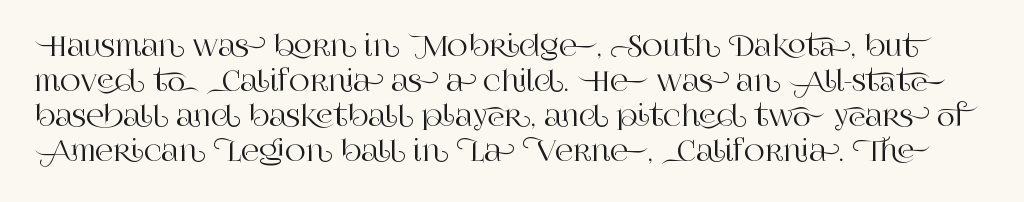
{"serif": "yes", "italic": "no", "width": "normal", "stroke_contrast": "high", "x_height": "large", "monospaced": "no", "underline": "no", "line_spacing": "normal", "line_spacing_ratio": 1.25, "letter_spacing": "normal", "letter_spacing_em": 0.0, "glyph_px": 28}
